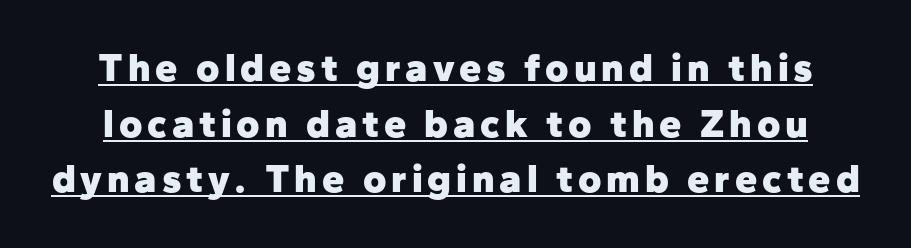
Here the designer chose a conventional face with non-uniform glyph widths. Caption: lettering with a line underneath. Type style note: lacks serifs. Set as a true bold cut, around the 700 mark. You can tell it's not italic because the verticals are truly vertical.
